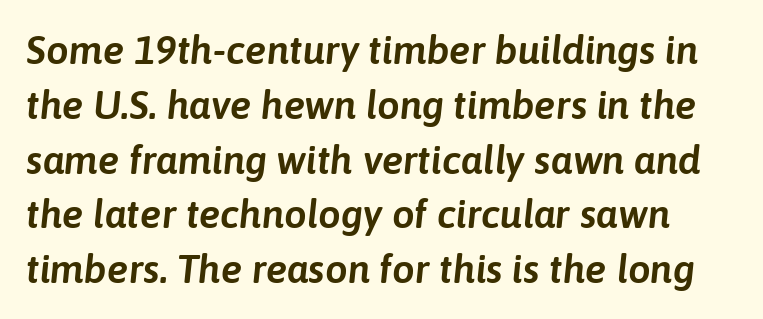
Q: Is the text italic (slanted)? A: Yes, it leans right by about 6 degrees.
Q: Is the text underlined? A: No.
Q: Is the spacing between letters normal or unusually wide? A: Normal.
Q: Is the spacing between lines tight, normal or loose? A: Normal.
Q: Width (condensed, normal, or wide)? A: Normal.
Q: Stroke contrast? A: Low.
Q: x-height? A: Medium.
Q: Monospaced? A: No.
